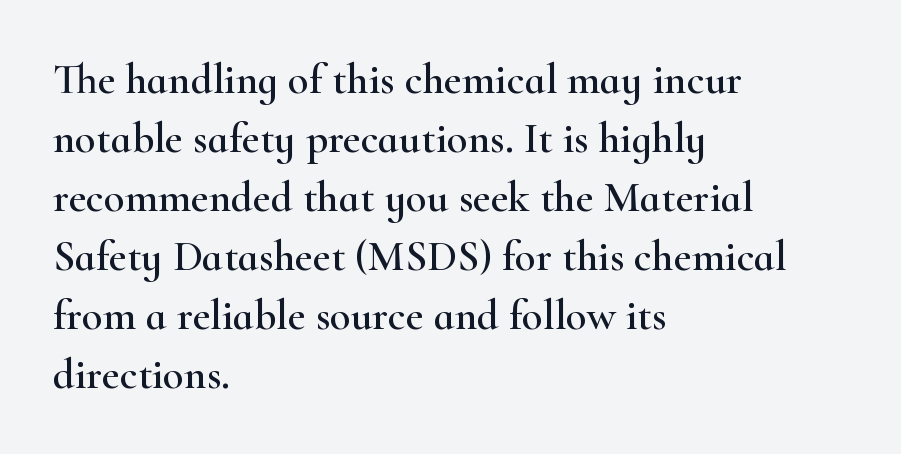
Spacing verdict: proportional, widths tailored to each character. All the whitespace from short lines collects on the right. The leading is moderate, giving the passage an even texture. Is the letter spacing exaggerated? No — it looks like the ordinary default. Is there any slant? The stems are plumb.
